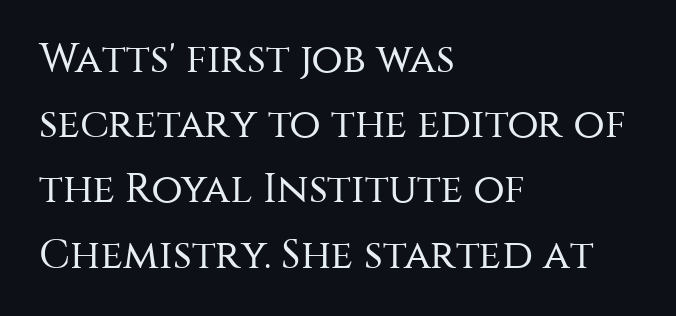
The space between consecutive lines is moderate. Descender tails drop into unmarked territory. Short and long lines alike share a common starting point at left. Short note: letters normally spaced.
